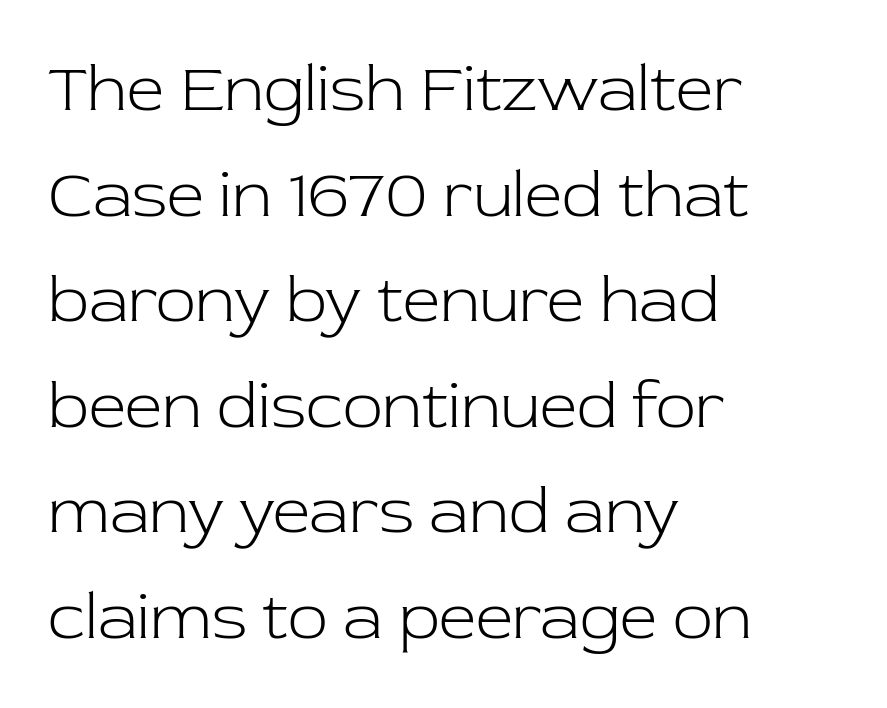
The image shows 66 px light serif type, upright; set left-aligned, normal line spacing (1.6x), normal letter spacing, not underlined; low stroke contrast and a medium x-height.
